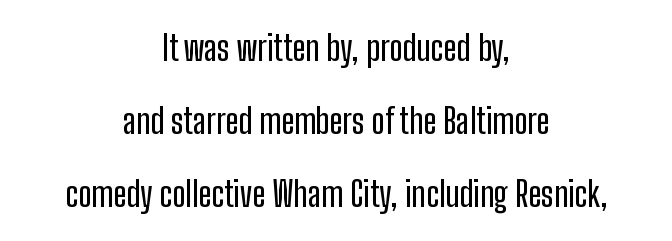
The image shows 35 px condensed sans-serif type, upright; set centered, loose line spacing (2.08x), normal letter spacing, not underlined; low stroke contrast and a medium x-height.
